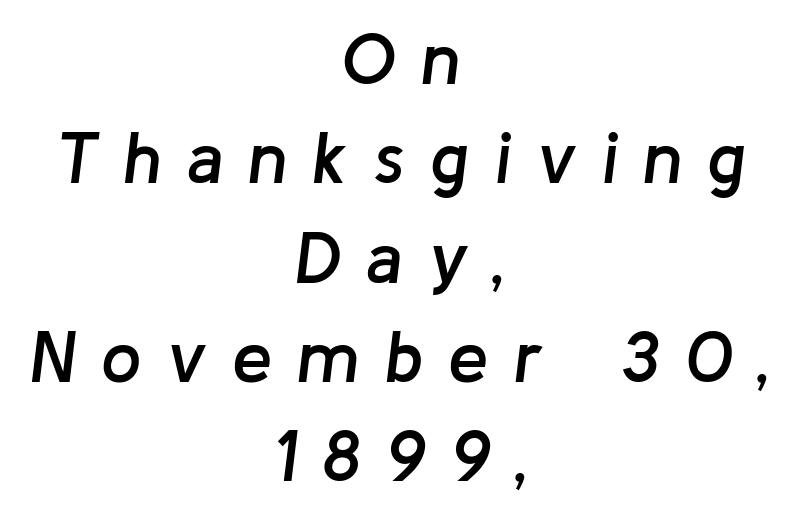
The image shows 72 px semibold type, italic (leaning right); set centered, normal line spacing (1.38x), unusually wide letter spacing (+0.35 em), not underlined; low stroke contrast and a medium x-height.
